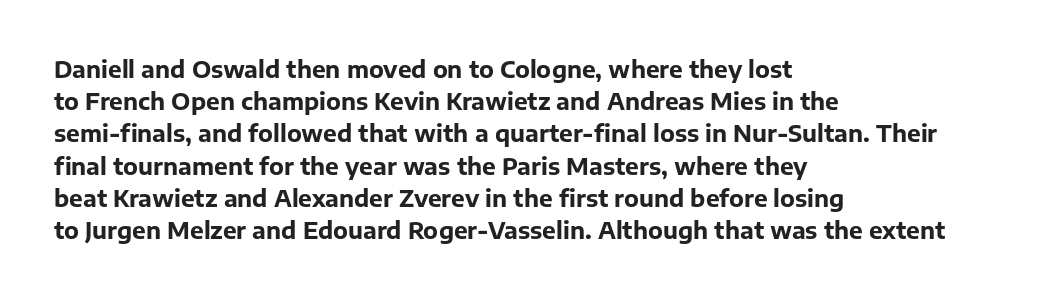
{"italic": "no", "bold": "yes", "underline": "no", "align": "left", "line_spacing": "normal", "line_spacing_ratio": 1.4, "letter_spacing": "normal", "letter_spacing_em": 0.0, "glyph_px": 23}
